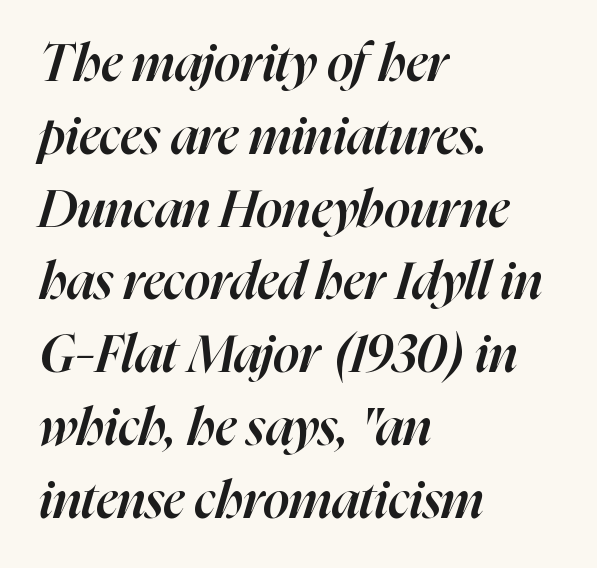
Q: Is the text bold? A: Semi-bold.
Q: Is the text italic (slanted)? A: Yes, it leans right by about 16 degrees.
Q: Is the text underlined? A: No.
Q: How is the paragraph aligned? A: Left-aligned.
Q: Is the spacing between letters normal or unusually wide? A: Normal.
Q: Is the spacing between lines tight, normal or loose? A: Normal.
Q: Width (condensed, normal, or wide)? A: Normal.
Q: Stroke contrast? A: High.
Q: x-height? A: Medium.
Q: Monospaced? A: No.
